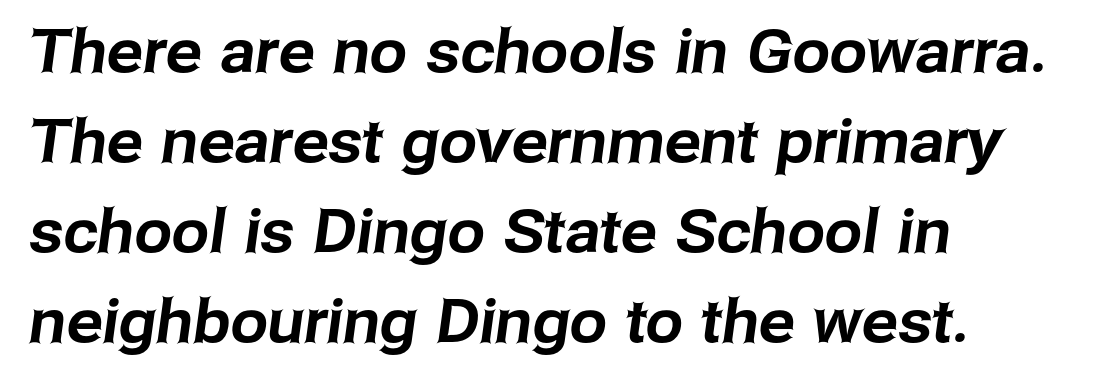
The paragraph shown leans on its left margin. Students, observe: this is what conventionally led text looks like. Characters follow at the spacing the type designer built in. Are there feet on the stems? There aren't — it's a sans.
